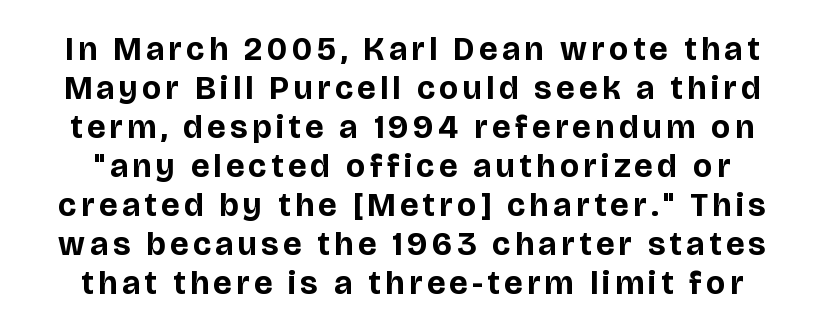
{"serif": "no", "italic": "no", "bold": "yes", "weight": "bold", "width": "normal", "stroke_contrast": "low", "x_height": "large", "monospaced": "no", "underline": "no", "line_spacing_ratio": 1.18, "glyph_px": 33}
